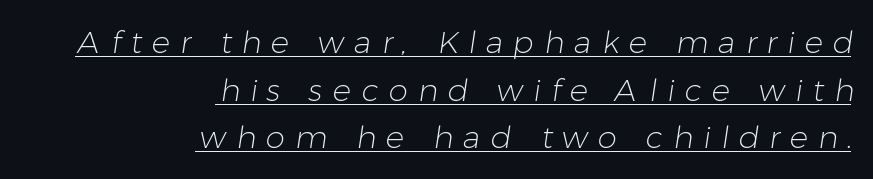
Q: Is the text bold? A: No.
Q: Is the typeface a serif or a sans-serif typeface? A: Sans-serif.
Q: Is the text underlined? A: Yes.
Q: How is the paragraph aligned? A: Right-aligned.
Q: Is the spacing between letters normal or unusually wide? A: Unusually wide.
Q: Is the spacing between lines tight, normal or loose? A: Normal.
Q: Width (condensed, normal, or wide)? A: Normal.
Q: Stroke contrast? A: Low.
Q: x-height? A: Medium.
Q: Monospaced? A: No.
